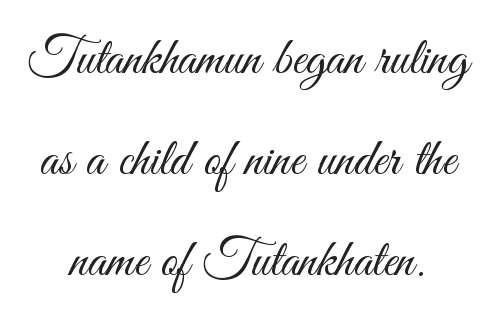
Is the stroke heavy? The answer is a plain regular-or-lighter. A typesetter would label this face a sans. Here the designer chose a conventional face with non-uniform glyph widths. You could fit nearly another row in the gap between these rows. This sample is center-justified, so both line endings float freely.
